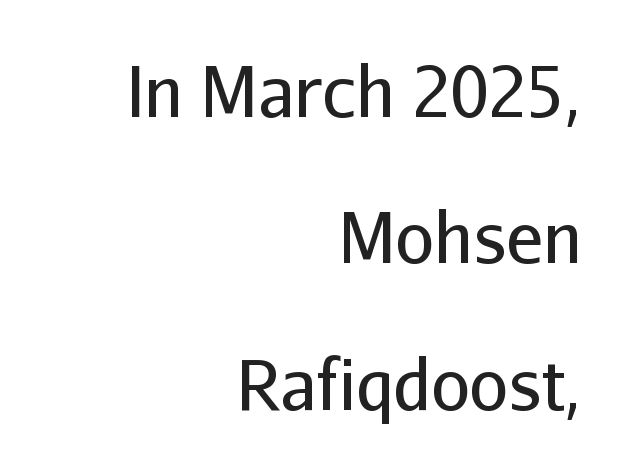
The designer dialed line spacing up above the default. The space beneath each line is pristine and unruled. The letters sit at their default tracking, neither squeezed nor spread. Leftover space on each line is placed entirely before the opening word. The cut favours lightness, reaching ordinary text weight at its darkest. These lines are rendered in a variable-pitch font.
